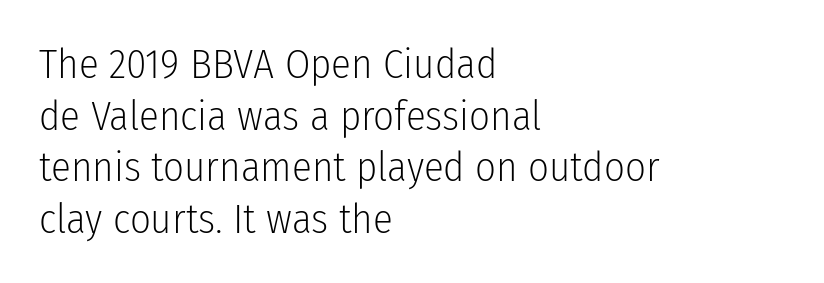
{"serif": "no", "italic": "no", "bold": "no", "weight": "light", "width": "condensed", "stroke_contrast": "low", "x_height": "medium", "monospaced": "no", "underline": "no", "align": "left", "line_spacing": "normal", "line_spacing_ratio": 1.26, "letter_spacing": "normal", "letter_spacing_em": 0.0, "glyph_px": 41}
